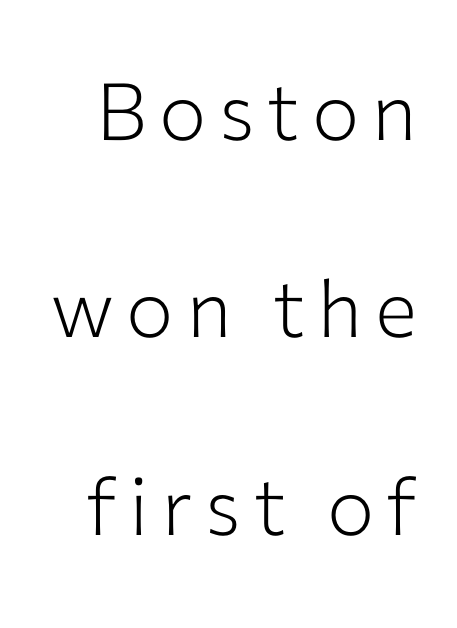
Q: Is the text bold? A: No.
Q: Is the text italic (slanted)? A: No, it is upright.
Q: Is the typeface a serif or a sans-serif typeface? A: Sans-serif.
Q: Is the text underlined? A: No.
Q: Is the spacing between lines tight, normal or loose? A: Loose.
Q: Width (condensed, normal, or wide)? A: Normal.
Q: Stroke contrast? A: Low.
Q: x-height? A: Medium.
Q: Monospaced? A: No.
